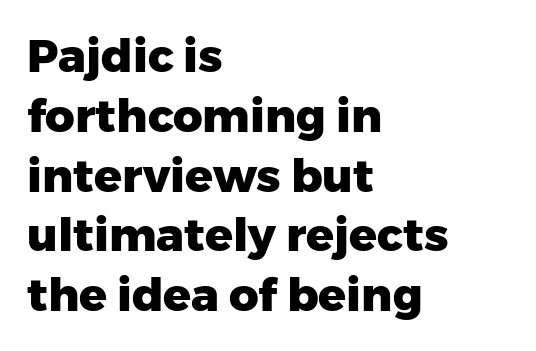
{"serif": "no", "italic": "no", "bold": "yes", "weight": "heavy", "width": "normal", "stroke_contrast": "low", "x_height": "medium", "monospaced": "no", "underline": "no", "align": "left", "line_spacing": "normal", "line_spacing_ratio": 1.3, "letter_spacing": "normal", "letter_spacing_em": 0.0, "glyph_px": 46}
